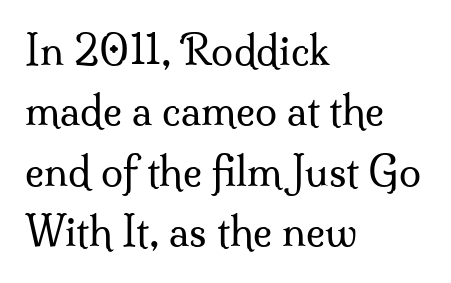
The image shows 40 px regular-weight serif type, upright; set left-aligned, normal line spacing (1.51x), normal letter spacing, not underlined; medium stroke contrast and a small x-height.
